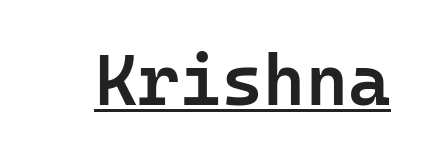
These lines carry some extra weight — a demibold, not a full bold. Font category for this specimen: sans-serif. Each letter, wide or thin by design, is forced into the same width here. The glyphs are accompanied by a horizontal stroke just below them. These lines keep a tight, regular rhythm from letter to letter.
